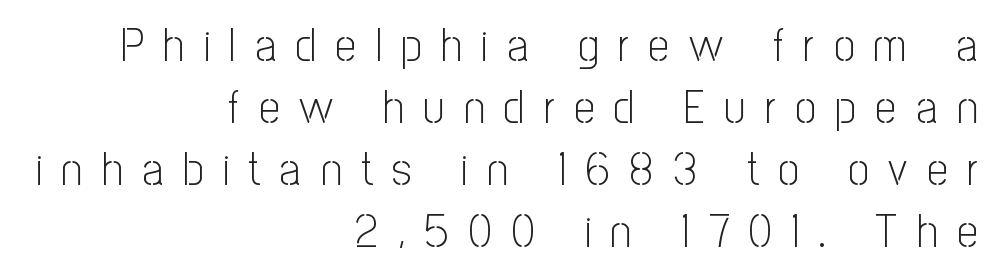
Q: Is the text bold? A: No.
Q: Is the text italic (slanted)? A: No, it is upright.
Q: Is the typeface a serif or a sans-serif typeface? A: Sans-serif.
Q: Is the text underlined? A: No.
Q: How is the paragraph aligned? A: Right-aligned.
Q: Is the spacing between letters normal or unusually wide? A: Unusually wide.
Q: Is the spacing between lines tight, normal or loose? A: Normal.
Q: Width (condensed, normal, or wide)? A: Condensed.
Q: Stroke contrast? A: Low.
Q: x-height? A: Medium.
Q: Monospaced? A: No.
